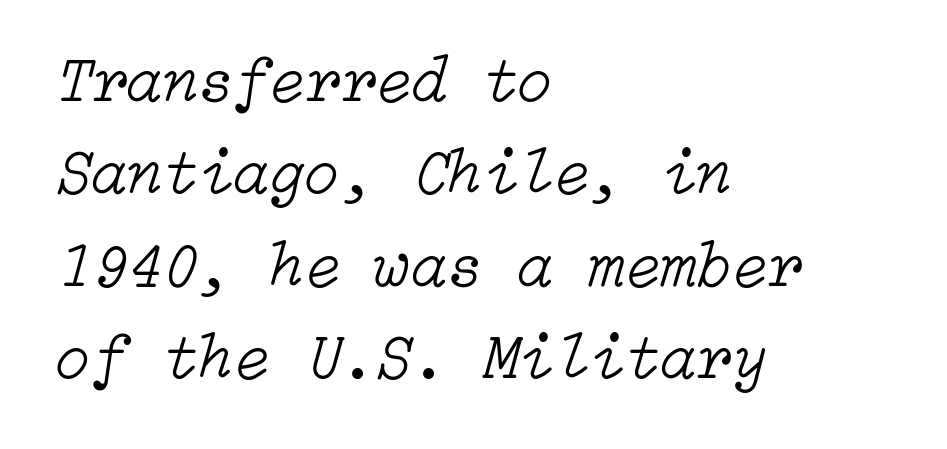
The image shows 65 px light type, italic (leaning right); set left-aligned, normal line spacing (1.42x), normal letter spacing, not underlined; low stroke contrast and a medium x-height.
